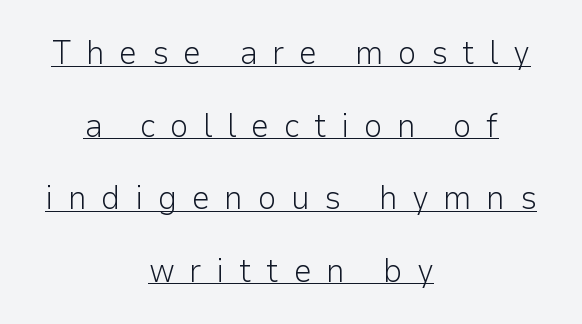
Q: Is the text bold? A: No.
Q: Is the text italic (slanted)? A: No, it is upright.
Q: Is the typeface a serif or a sans-serif typeface? A: Sans-serif.
Q: Is the text underlined? A: Yes.
Q: How is the paragraph aligned? A: Centered.
Q: Is the spacing between letters normal or unusually wide? A: Unusually wide.
Q: Is the spacing between lines tight, normal or loose? A: Loose.
Q: Width (condensed, normal, or wide)? A: Normal.
Q: Stroke contrast? A: Low.
Q: x-height? A: Medium.
Q: Monospaced? A: No.
